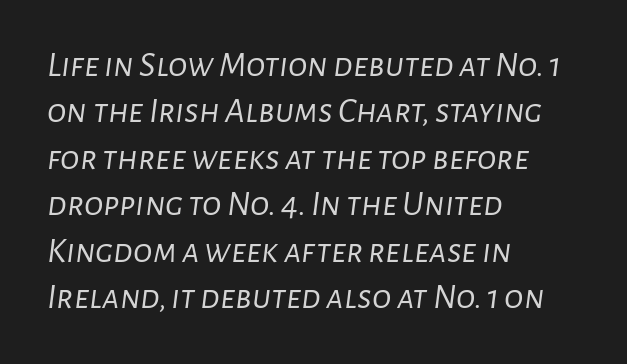
Typeset ragged right — the left edge is the straight one. Type without underlining. The strokes are not fattened; the text isn't bold. This is oblique type, the kind used for emphasis or titles.
